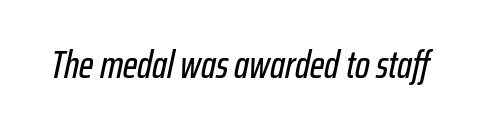
Would a proofreader flag this as italicized? Yes. Descender tails drop into unmarked territory. Is this a fixed-width face? No — the glyphs have proportional, varying widths. The tracking reads as untouched default to a designer's eye.
